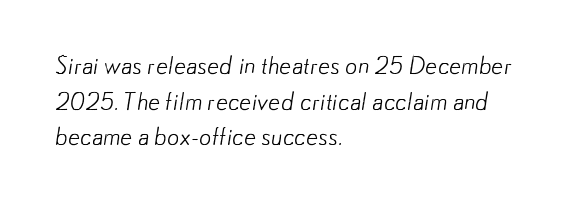
Q: Is the text bold? A: No.
Q: Is the text underlined? A: No.
Q: How is the paragraph aligned? A: Left-aligned.
Q: Is the spacing between letters normal or unusually wide? A: Normal.
Q: Is the spacing between lines tight, normal or loose? A: Normal.
